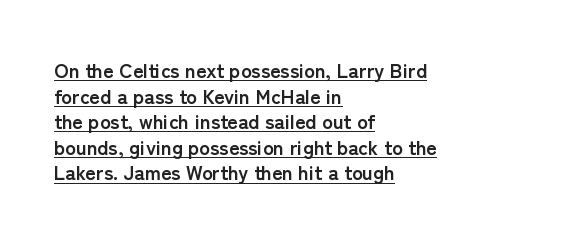
The glyphs have the mass of a bold cut. Vertical strokes here are truly vertical. If you drew a ruler down the left edge, every line would touch it. Is there much room between lines? A standard amount, neither cramped nor airy.
